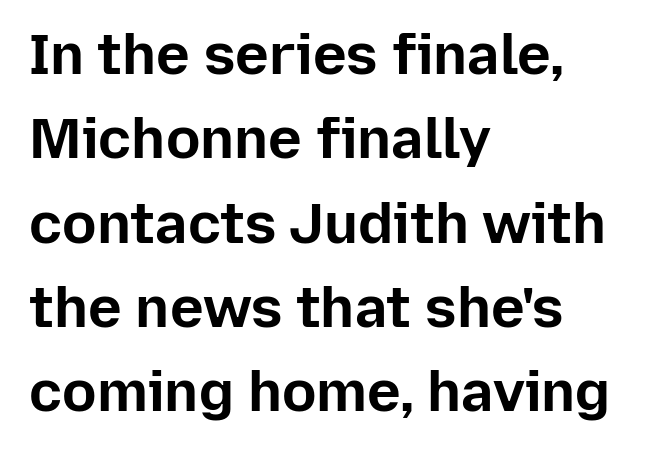
The image shows 57 px bold sans-serif type, upright; set left-aligned, normal line spacing (1.48x), normal letter spacing, not underlined; low stroke contrast and a medium x-height.
